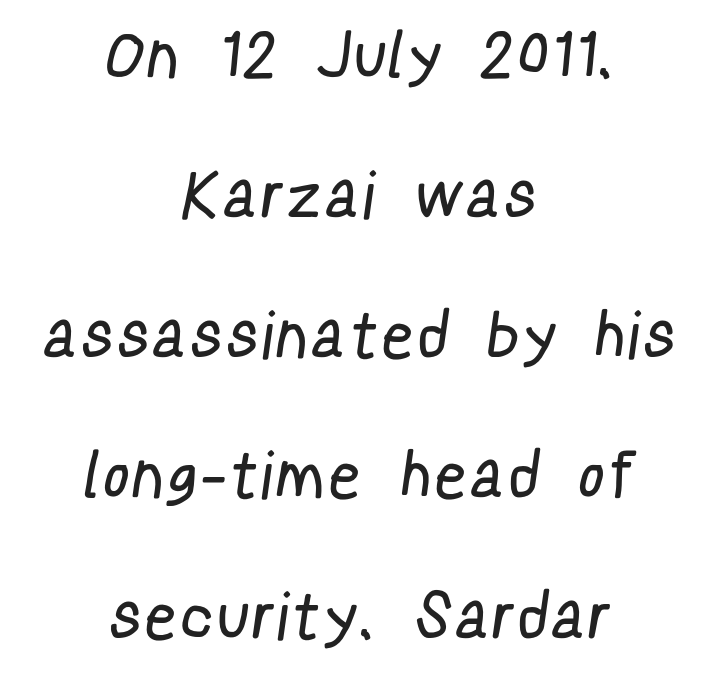
{"serif": "no", "bold": "no", "weight": "regular", "width": "condensed", "stroke_contrast": "low", "x_height": "medium", "monospaced": "no", "underline": "no", "align": "center", "line_spacing": "loose", "line_spacing_ratio": 2.19, "glyph_px": 64}
